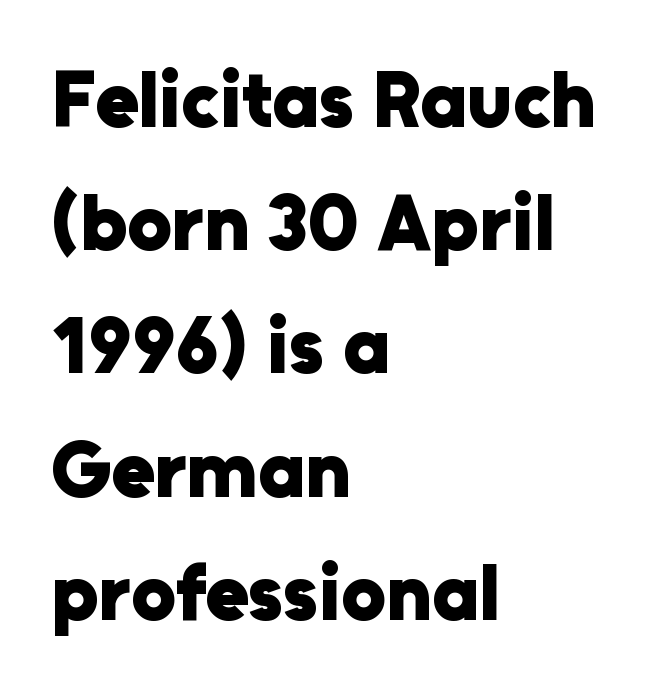
Has an underline been added? It has not. A sans-serif font was chosen for this passage. Reading down the column, the eye jumps a familiar distance to each next line. Each glyph is drawn with heavy, bold strokes. A typesetter would call this proportional, since set widths differ per character. The letterforms sit shoulder to shoulder at normal distance.
